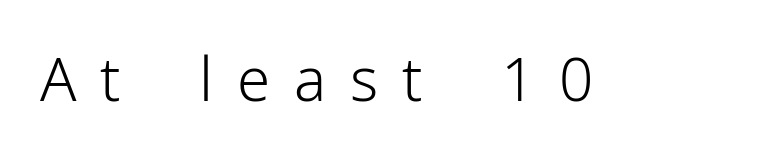
Q: Is the text bold? A: No.
Q: Is the text italic (slanted)? A: No, it is upright.
Q: Is the typeface a serif or a sans-serif typeface? A: Sans-serif.
Q: Is the text underlined? A: No.
Q: Is the spacing between letters normal or unusually wide? A: Unusually wide.
Q: Width (condensed, normal, or wide)? A: Normal.
Q: Stroke contrast? A: Low.
Q: x-height? A: Medium.
Q: Monospaced? A: No.
